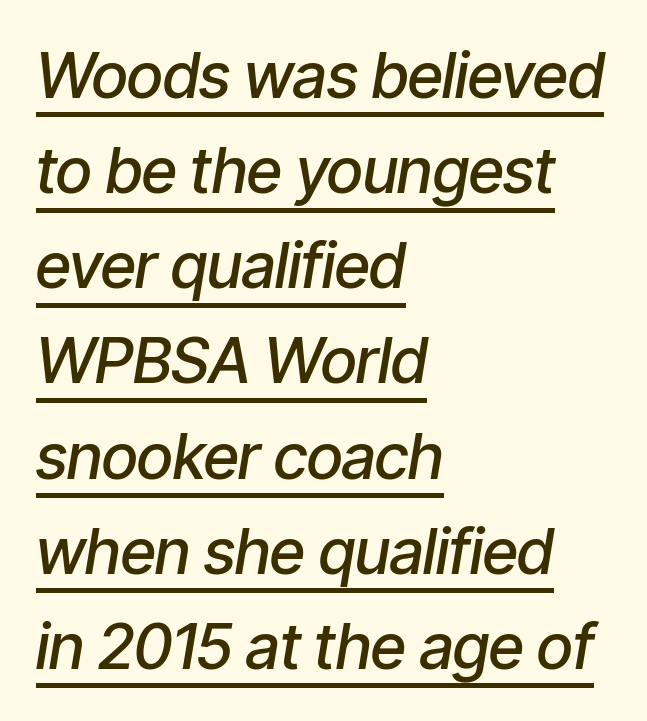
Q: Is the text bold? A: Semi-bold.
Q: Is the text italic (slanted)? A: Yes, it leans right by about 9 degrees.
Q: Is the text underlined? A: Yes.
Q: How is the paragraph aligned? A: Left-aligned.
Q: Is the spacing between letters normal or unusually wide? A: Normal.
Q: Is the spacing between lines tight, normal or loose? A: Normal.
Q: Width (condensed, normal, or wide)? A: Condensed.
Q: Stroke contrast? A: Low.
Q: x-height? A: Medium.
Q: Monospaced? A: No.
